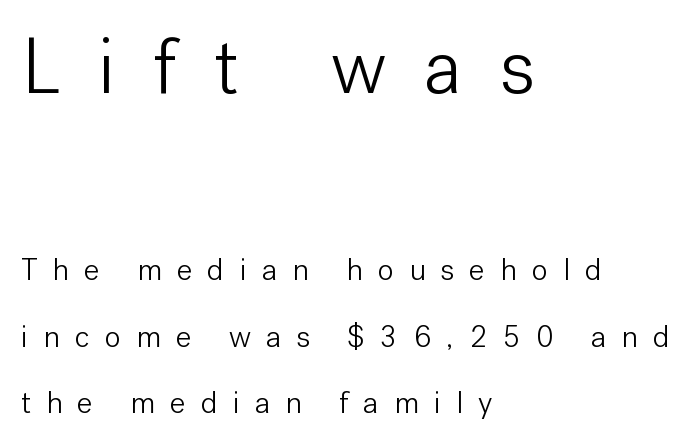
The image shows 78 px light sans-serif type, upright; set left-aligned, loose line spacing (2.15x), unusually wide letter spacing (+0.48 em), not underlined; the first (top) block is 2.52x larger; low stroke contrast and a medium x-height.
